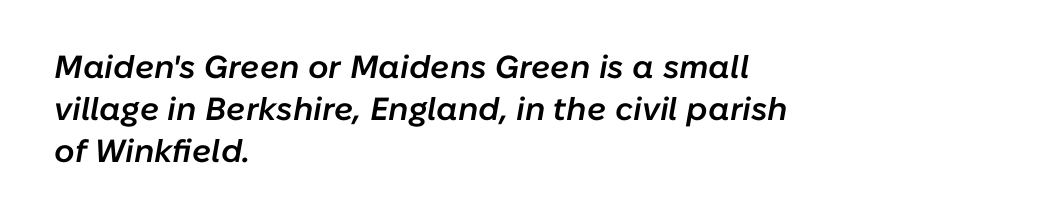
Q: Is the text bold? A: Semi-bold.
Q: Is the text italic (slanted)? A: Yes, it leans right by about 10 degrees.
Q: Is the text underlined? A: No.
Q: How is the paragraph aligned? A: Left-aligned.
Q: Is the spacing between letters normal or unusually wide? A: Normal.
Q: Is the spacing between lines tight, normal or loose? A: Normal.
Q: Width (condensed, normal, or wide)? A: Normal.
Q: Stroke contrast? A: Low.
Q: x-height? A: Medium.
Q: Monospaced? A: No.
